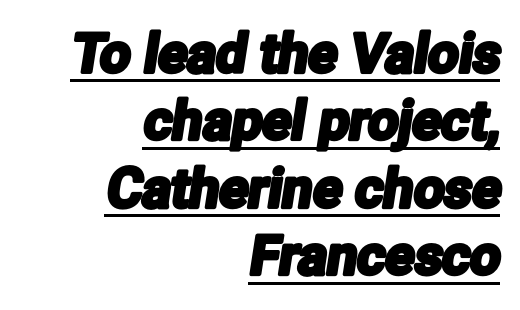
Short and long lines alike share a common ending point at right. This rendering features underlined lettering. The line-height multiplier appears to be the usual default. You could call the tracking neutral — neither tight nor loose.
